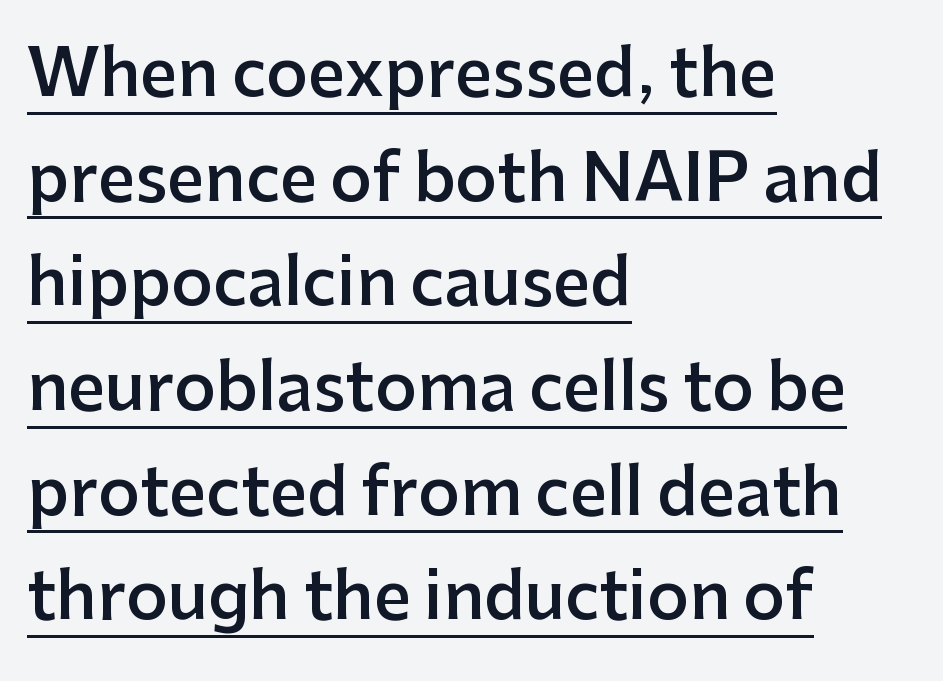
A student would call this left alignment; a typographer would say flush left, rag right. Underline: present. The font is running at a semibold setting, under full bold. These lines keep a tight, regular rhythm from letter to letter. The face used here is proportionally spaced, like ordinary book or web type. The face used here is a sans, in the tradition of grotesques and geometrics.
